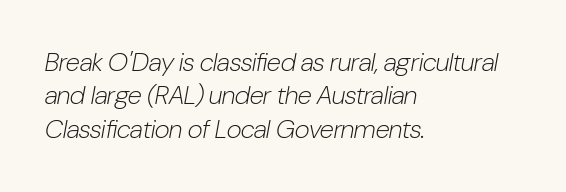
The image shows 26 px text type, italic (leaning right); set left-aligned, normal line spacing (1.28x), normal letter spacing, not underlined.
